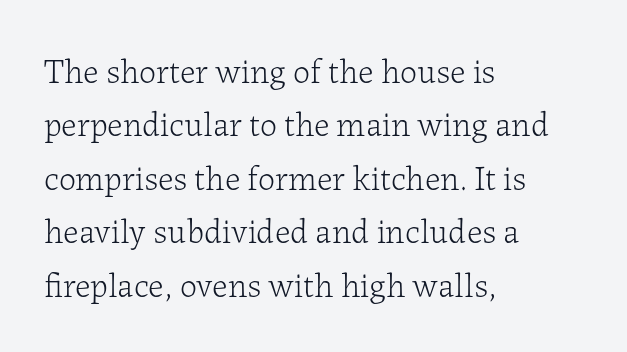
{"serif": "yes", "italic": "no", "bold": "no", "weight": "light", "width": "normal", "stroke_contrast": "low", "x_height": "medium", "monospaced": "no", "underline": "no", "align": "left", "line_spacing": "normal", "line_spacing_ratio": 1.57, "letter_spacing": "normal", "letter_spacing_em": 0.0, "glyph_px": 34}
